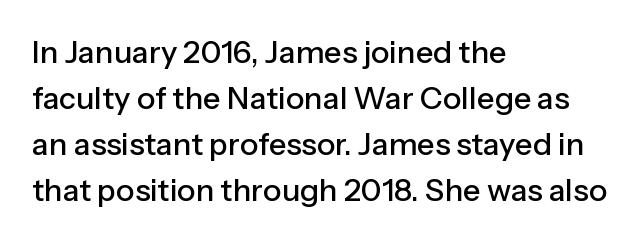
The image shows 31 px sans-serif type, upright; set left-aligned, normal line spacing (1.48x), normal letter spacing, not underlined; low stroke contrast and a medium x-height.
